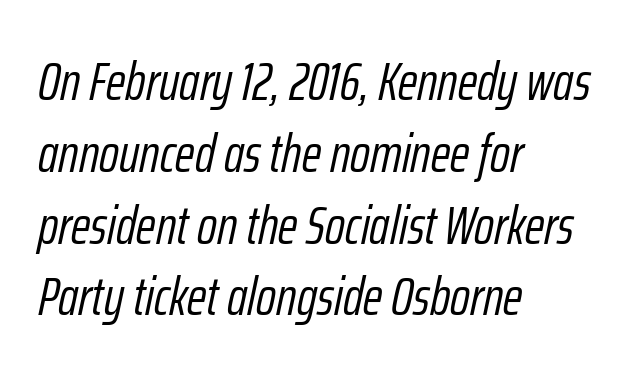
Layout note: lines flush left. Character widths vary here, with narrow letters taking less room than wide ones. No letter is thick-stroked: the sample isn't bold. The letterforms sit shoulder to shoulder at normal distance. Rule under the text: the space is simply empty.
